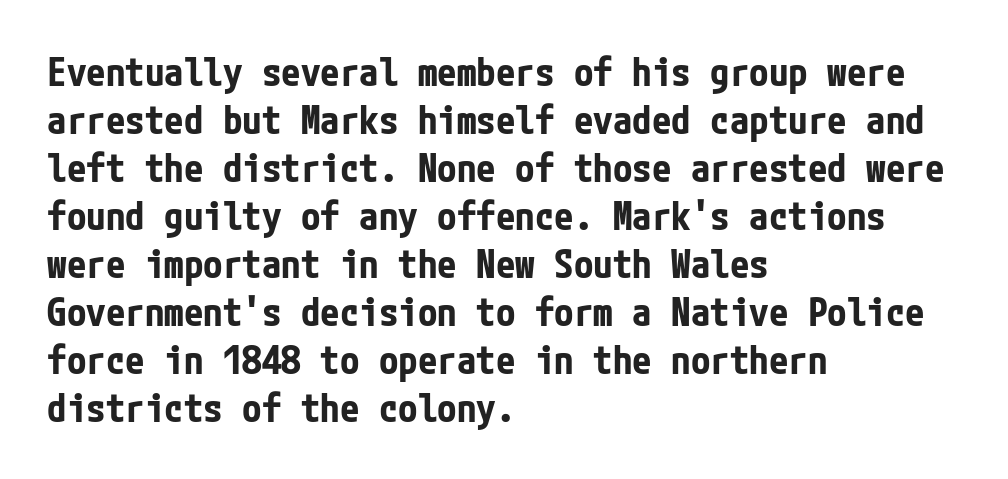
Q: Is the text bold? A: Yes.
Q: Is the text italic (slanted)? A: No, it is upright.
Q: Is the typeface a serif or a sans-serif typeface? A: Sans-serif.
Q: Is the text underlined? A: No.
Q: How is the paragraph aligned? A: Left-aligned.
Q: Is the spacing between letters normal or unusually wide? A: Normal.
Q: Width (condensed, normal, or wide)? A: Condensed.
Q: Stroke contrast? A: Low.
Q: x-height? A: Medium.
